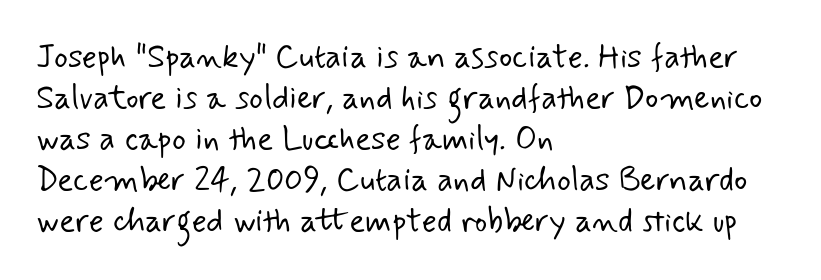
Summary of weight: not heavy and not bold. In terms of letterspacing, this is plain default setting. Classification — sans serif. The passage shown is typed in a proportional face where columns would drift. Any mark beneath the type? The region is blank. One-word summary of the alignment: left.
